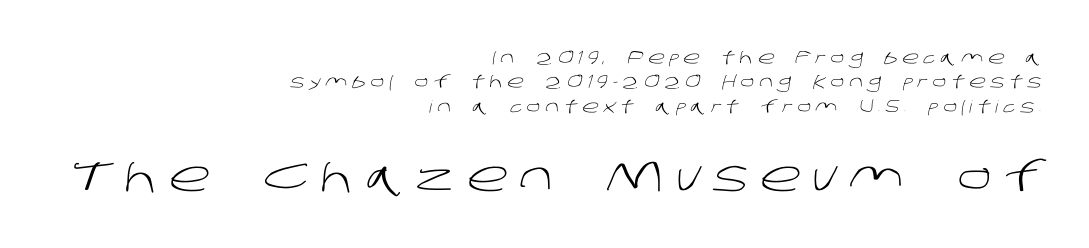
The rendering inserts visible extra space after every character. Block two is the big one; block one sits smaller above it. The passage shown is not underscored anywhere. Regarding leading, the lines here are spaced in the standard way.
